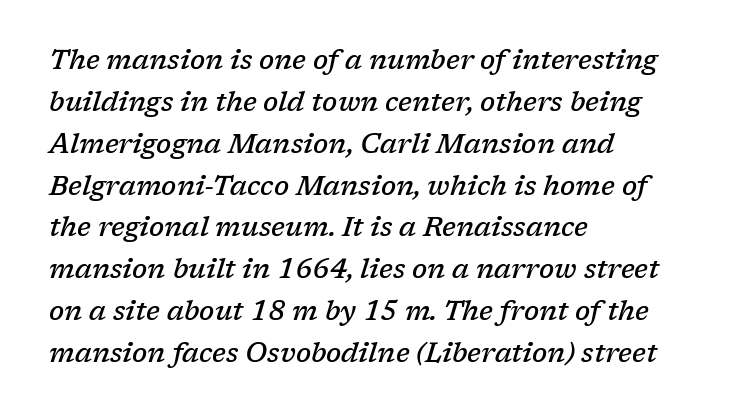
Q: Is the text bold? A: Semi-bold.
Q: Is the text italic (slanted)? A: Yes, it leans right by about 17 degrees.
Q: Is the text underlined? A: No.
Q: How is the paragraph aligned? A: Left-aligned.
Q: Is the spacing between letters normal or unusually wide? A: Normal.
Q: Is the spacing between lines tight, normal or loose? A: Normal.
